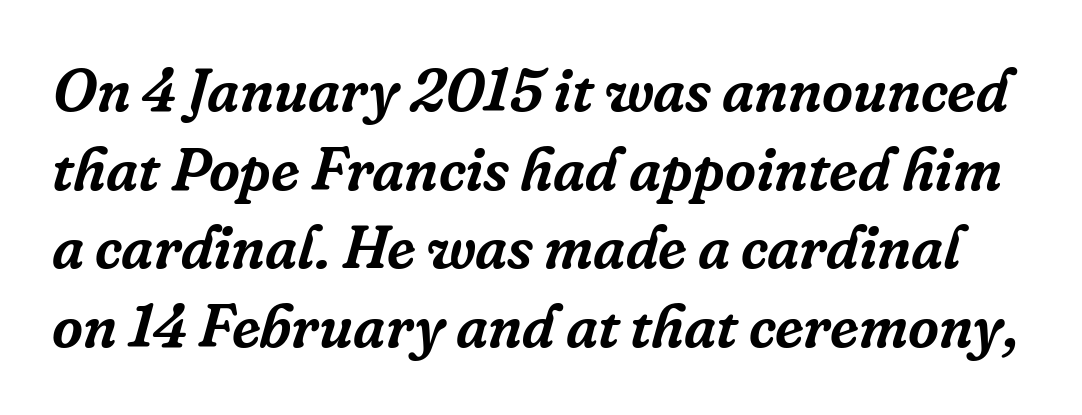
Q: Is the text italic (slanted)? A: Yes, it leans right by about 16 degrees.
Q: Is the typeface a serif or a sans-serif typeface? A: Serif.
Q: Is the text underlined? A: No.
Q: Is the spacing between letters normal or unusually wide? A: Normal.
Q: Is the spacing between lines tight, normal or loose? A: Normal.
Q: Width (condensed, normal, or wide)? A: Normal.
Q: Stroke contrast? A: Low.
Q: x-height? A: Medium.
Q: Monospaced? A: No.
